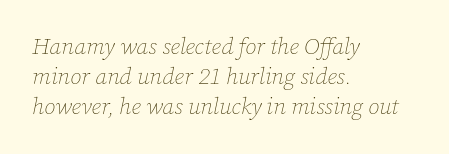
The typesetting does not lean heavy: it is not bold. The string is rendered with underlining switched off. Leading matches the norm, producing a regular column. One-word summary of the alignment: left. Tracking here is standard; glyphs follow each other at the usual distance.
